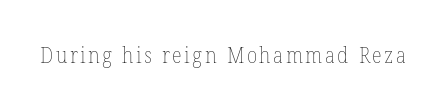
Q: Is the text bold? A: No.
Q: Is the text italic (slanted)? A: No, it is upright.
Q: Is the text underlined? A: No.
